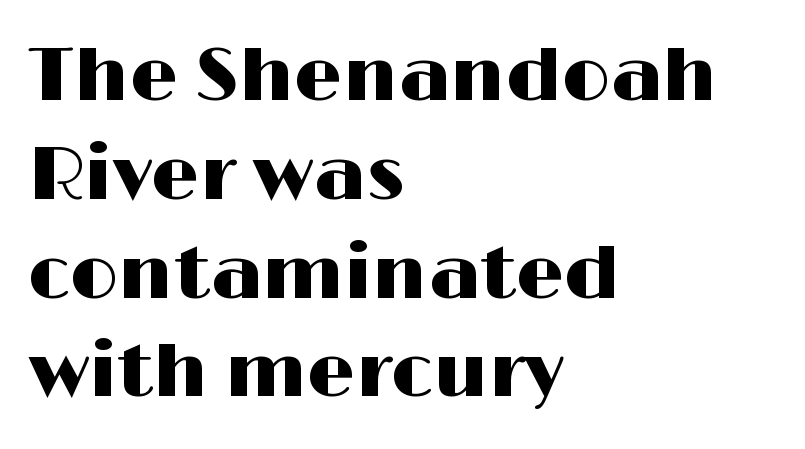
{"serif": "no", "italic": "no", "width": "wide", "stroke_contrast": "high", "x_height": "medium", "monospaced": "no", "underline": "no", "align": "left", "line_spacing": "normal", "line_spacing_ratio": 1.3, "letter_spacing": "normal", "letter_spacing_em": 0.0, "glyph_px": 76}
